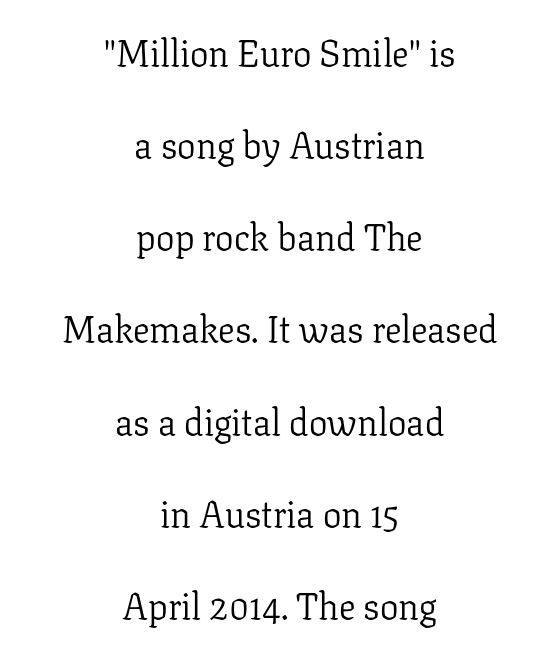
Q: Is the text bold? A: No.
Q: Is the text italic (slanted)? A: No, it is upright.
Q: Is the typeface a serif or a sans-serif typeface? A: Serif.
Q: Is the text underlined? A: No.
Q: How is the paragraph aligned? A: Centered.
Q: Is the spacing between letters normal or unusually wide? A: Normal.
Q: Is the spacing between lines tight, normal or loose? A: Loose.
Q: Width (condensed, normal, or wide)? A: Normal.
Q: Stroke contrast? A: Low.
Q: x-height? A: Medium.
Q: Monospaced? A: No.
